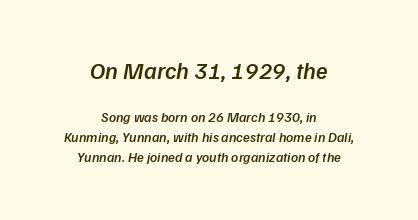
{"italic": "yes", "lean": "right", "slant_degrees": 9, "bold": "semi", "underline": "no", "align": "center", "line_spacing": "normal", "line_spacing_ratio": 1.41, "letter_spacing": "normal", "letter_spacing_em": 0.0, "larger_block": "first", "size_ratio": 1.71, "glyph_px": 24}
